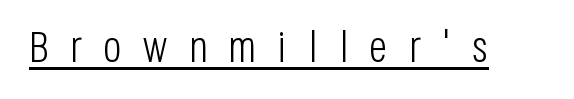
This sample has the flowing, uneven cadence of proportional lettering. The type sits square on the baseline with zero lean. What kind of face is this? One without serifs — a sans. The rendered words wear a rule along their underside. Is the stroke heavy? The answer is a plain regular-or-lighter.
